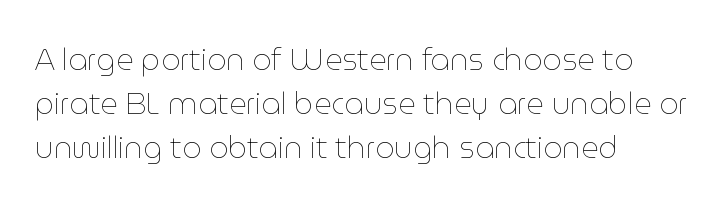
Q: Is the text bold? A: No.
Q: Is the text italic (slanted)? A: No, it is upright.
Q: Is the text underlined? A: No.
Q: How is the paragraph aligned? A: Left-aligned.
Q: Is the spacing between letters normal or unusually wide? A: Normal.
Q: Is the spacing between lines tight, normal or loose? A: Normal.
Q: Width (condensed, normal, or wide)? A: Normal.
Q: Stroke contrast? A: Low.
Q: x-height? A: Medium.
Q: Monospaced? A: No.
